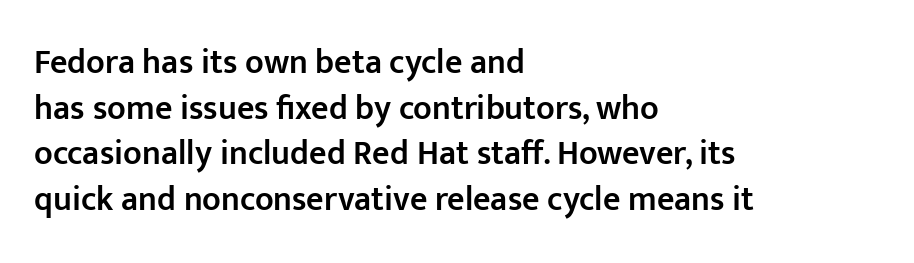
{"serif": "no", "italic": "no", "bold": "semi", "weight": "semibold", "width": "normal", "stroke_contrast": "low", "x_height": "medium", "monospaced": "no", "underline": "no", "align": "left", "line_spacing": "normal", "line_spacing_ratio": 1.34, "letter_spacing": "normal", "letter_spacing_em": 0.0, "glyph_px": 34}
